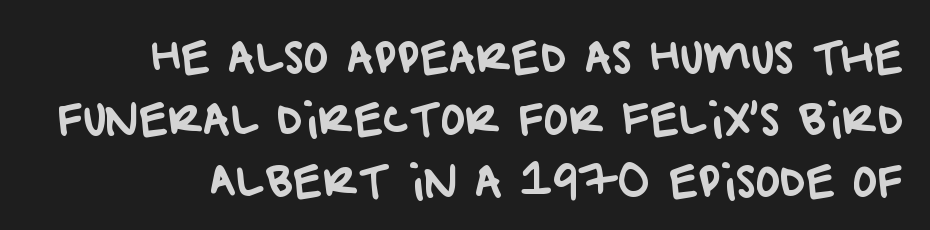
Looks like regular typesetting: each glyph gets only the width it needs. Inter-character spacing is left at the font's built-in metrics. Successive baselines arrive at the customary interval. Check the space under the baseline: it is left empty. Each letter's strokes conclude bluntly, with no projecting serifs.
